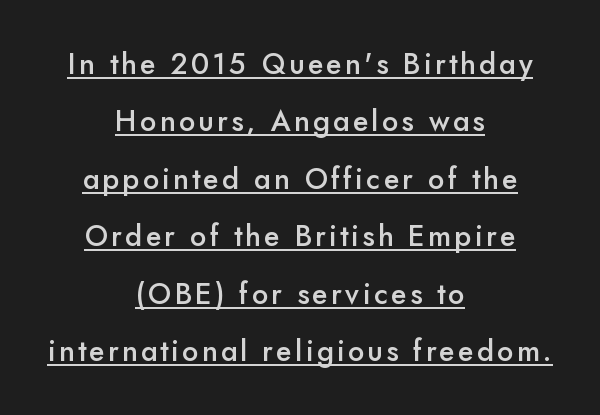
Q: Is the text bold? A: Semi-bold.
Q: Is the text italic (slanted)? A: No, it is upright.
Q: Is the typeface a serif or a sans-serif typeface? A: Sans-serif.
Q: Is the text underlined? A: Yes.
Q: How is the paragraph aligned? A: Centered.
Q: Is the spacing between lines tight, normal or loose? A: Loose.
Q: Width (condensed, normal, or wide)? A: Normal.
Q: Stroke contrast? A: Low.
Q: x-height? A: Small.
Q: Monospaced? A: No.
